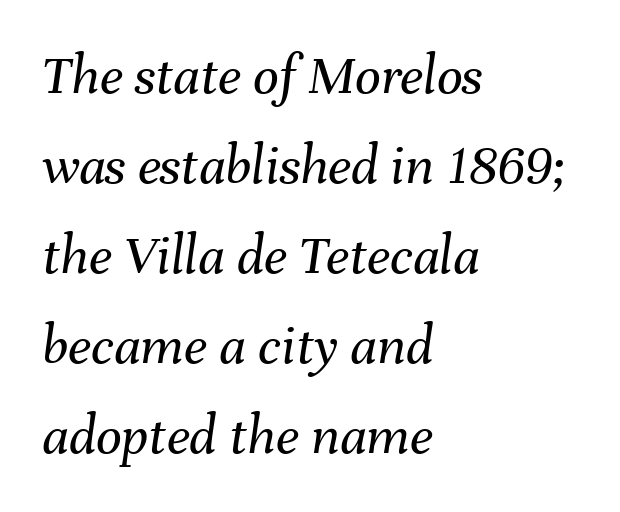
Q: Is the text bold? A: No.
Q: Is the text italic (slanted)? A: Yes, it leans right by about 8 degrees.
Q: Is the text underlined? A: No.
Q: How is the paragraph aligned? A: Left-aligned.
Q: Is the spacing between letters normal or unusually wide? A: Normal.
Q: Is the spacing between lines tight, normal or loose? A: Normal.
Q: Width (condensed, normal, or wide)? A: Normal.
Q: Stroke contrast? A: Medium.
Q: x-height? A: Medium.
Q: Monospaced? A: No.
